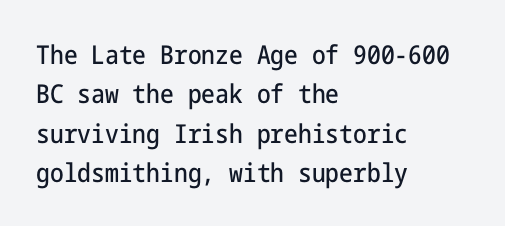
Q: Is the text italic (slanted)? A: No, it is upright.
Q: Is the text underlined? A: No.
Q: How is the paragraph aligned? A: Left-aligned.
Q: Is the spacing between letters normal or unusually wide? A: Normal.
Q: Is the spacing between lines tight, normal or loose? A: Normal.
